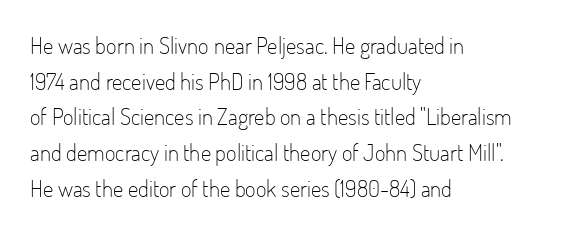
The image shows 23 px text type, upright; set left-aligned, normal line spacing (1.55x), normal letter spacing, not underlined.
